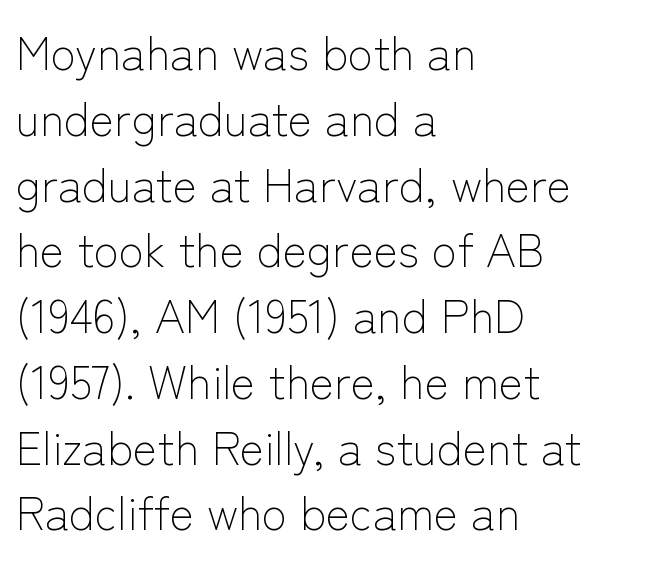
Q: Is the text bold? A: No.
Q: Is the text italic (slanted)? A: No, it is upright.
Q: Is the typeface a serif or a sans-serif typeface? A: Sans-serif.
Q: Is the text underlined? A: No.
Q: How is the paragraph aligned? A: Left-aligned.
Q: Is the spacing between letters normal or unusually wide? A: Normal.
Q: Is the spacing between lines tight, normal or loose? A: Normal.
Q: Width (condensed, normal, or wide)? A: Normal.
Q: Stroke contrast? A: Low.
Q: x-height? A: Medium.
Q: Monospaced? A: No.
